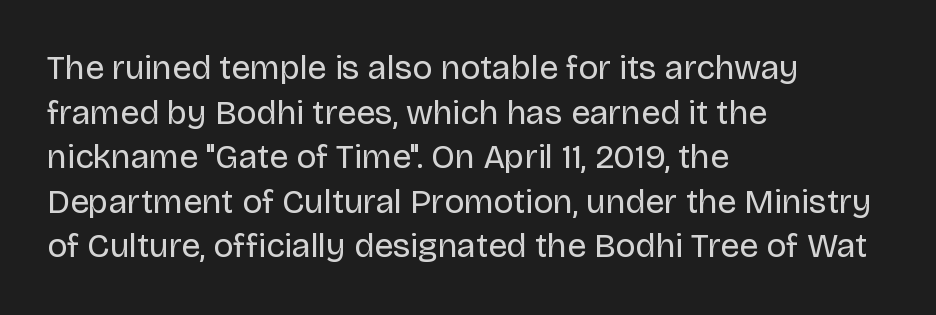
The foot of each line stays bare and open. One glance says typical: line gaps are just what's usual. The letters carry no serifs — their stems end cleanly without finishing strokes. The strokes carry an ordinary text weight at most. Glyph-to-glyph distance matches everyday printed text. Line beginnings align vertically; line endings do not.
